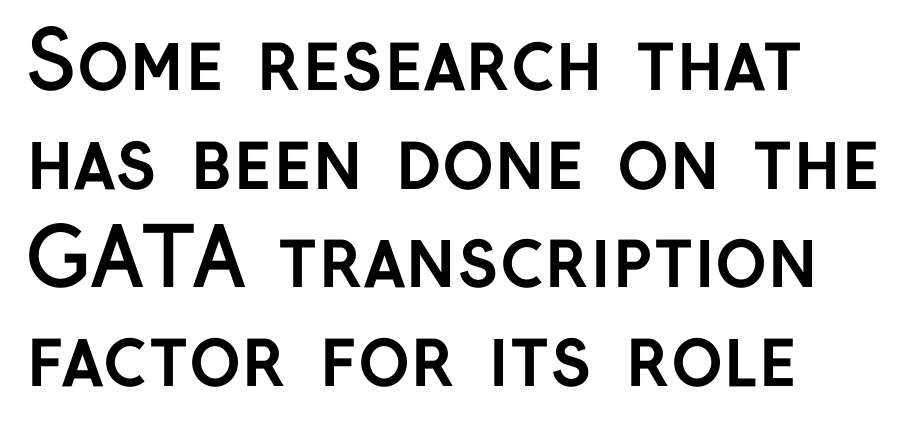
{"serif": "no", "italic": "no", "bold": "yes", "weight": "semibold", "width": "normal", "stroke_contrast": "low", "x_height": "medium", "monospaced": "no", "underline": "no", "align": "left", "line_spacing": "normal", "line_spacing_ratio": 1.25, "letter_spacing": "normal", "letter_spacing_em": 0.0, "glyph_px": 79}
